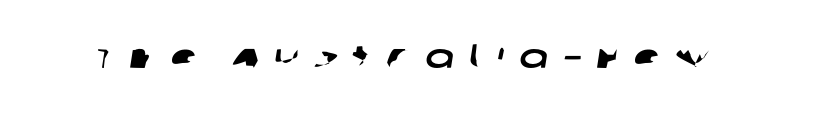
{"serif": "no", "width": "wide", "stroke_contrast": "low", "x_height": "large", "monospaced": "no", "underline": "no", "letter_spacing": "wide", "letter_spacing_em": 0.44, "glyph_px": 34}
